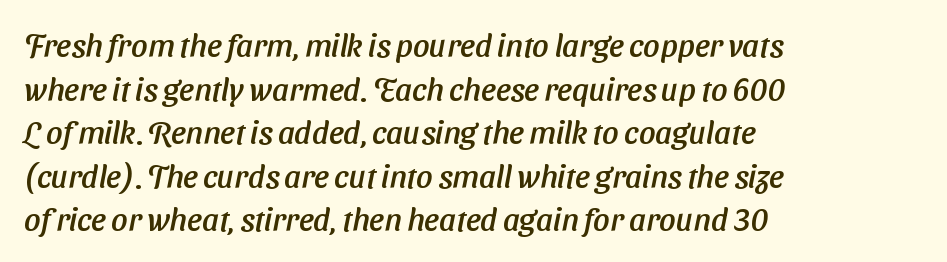
The image shows 32 px sans-serif type; set left-aligned, normal line spacing (1.36x), normal letter spacing, not underlined; low stroke contrast and a medium x-height.
